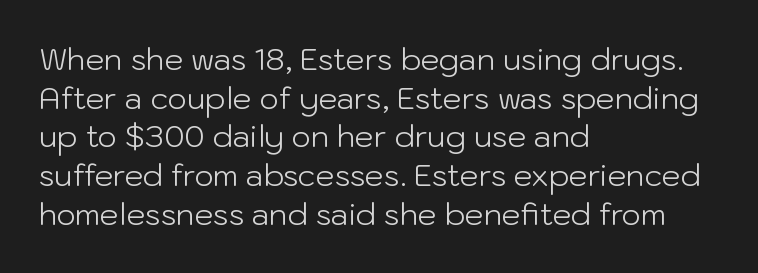
Here the designer chose a conventional face with non-uniform glyph widths. Plain, unruled lines of type. All the whitespace from short lines collects on the right. Note: no serifs on the glyphs. Characters follow at the spacing the type designer built in.
